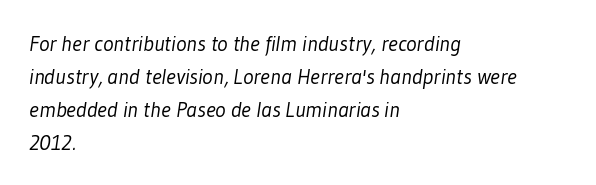
The image shows 22 px text type; set left-aligned, normal line spacing (1.5x), normal letter spacing, not underlined.
